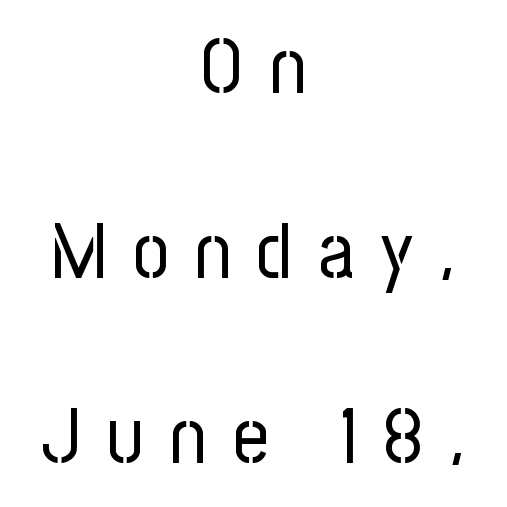
The image shows 78 px regular-weight, condensed sans-serif type, upright; set centered, loose line spacing (2.37x), unusually wide letter spacing (+0.34 em), not underlined; low stroke contrast and a medium x-height.
